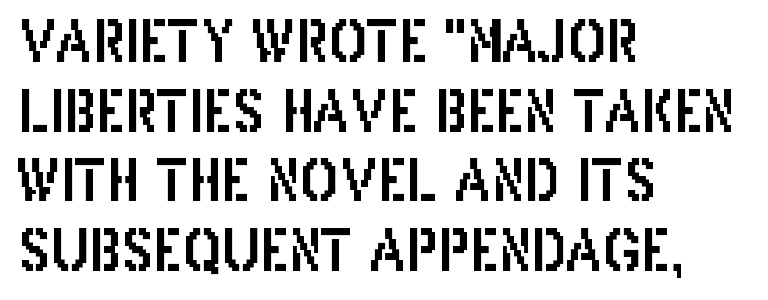
The passage shown is typeset with a sans-serif family. Posture: vertical. Character widths vary here, with narrow letters taking less room than wide ones. Does the copy run flush right? No — it runs flush left. Clear beneath every line of the passage. Inter-character spacing is left at the font's built-in metrics.
